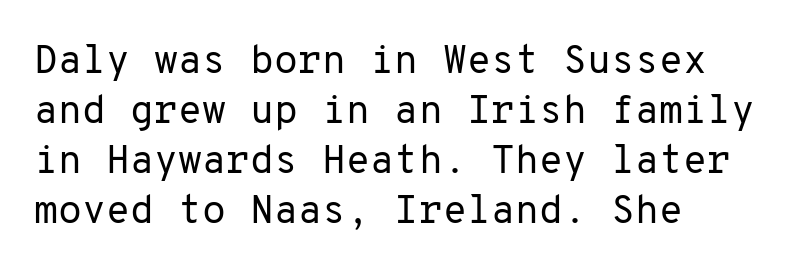
{"serif": "no", "italic": "no", "bold": "no", "weight": "regular", "width": "normal", "stroke_contrast": "low", "x_height": "medium", "monospaced": "yes", "underline": "no", "align": "left", "line_spacing": "normal", "line_spacing_ratio": 1.28, "letter_spacing": "normal", "letter_spacing_em": 0.0, "glyph_px": 39}
